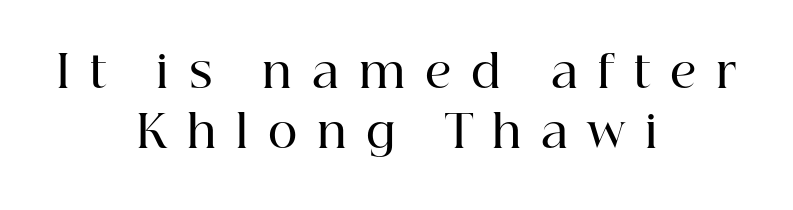
Honestly, the letter spacing is so wide it's the main thing you notice. A roman cut, with each character standing at attention. Here the designer chose a conventional face with non-uniform glyph widths. This sample is center-justified, so both line endings float freely.
